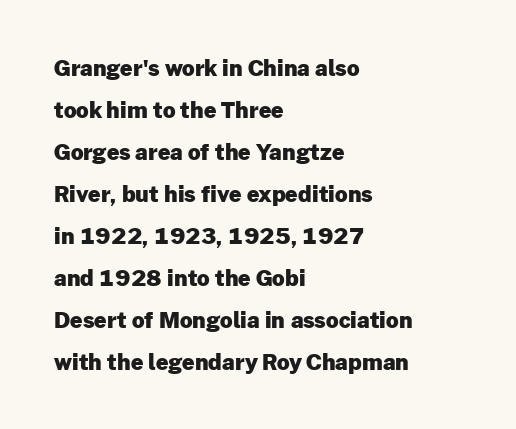
Q: Is the text bold? A: Yes.
Q: Is the text italic (slanted)? A: No, it is upright.
Q: Is the text underlined? A: No.
Q: How is the paragraph aligned? A: Left-aligned.
Q: Is the spacing between letters normal or unusually wide? A: Normal.
Q: Is the spacing between lines tight, normal or loose? A: Loose.
